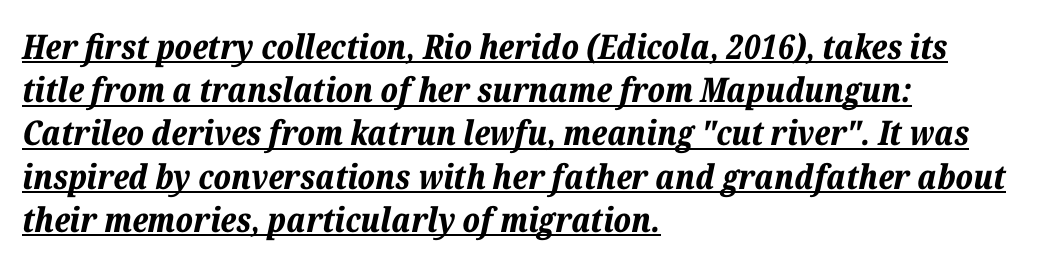
{"italic": "yes", "lean": "right", "slant_degrees": 12, "bold": "yes", "weight": "bold", "width": "normal", "stroke_contrast": "low", "x_height": "medium", "monospaced": "no", "underline": "yes", "align": "left", "line_spacing": "normal", "line_spacing_ratio": 1.27, "letter_spacing": "normal", "letter_spacing_em": 0.0, "glyph_px": 34}
